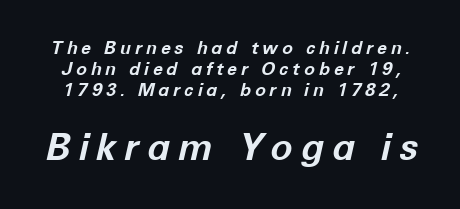
Note the varied advance widths — an 'i' is clearly narrower than an 'm'. Is the lower block the larger one? Yes — the lower block carries the bigger type. Is the letter spacing exaggerated? Yes — the characters are pushed far apart. Descender tails drop into unmarked territory. I'd describe the lettering as bold — thick and assertive. If you drew a line through each stem, it would be angled.
